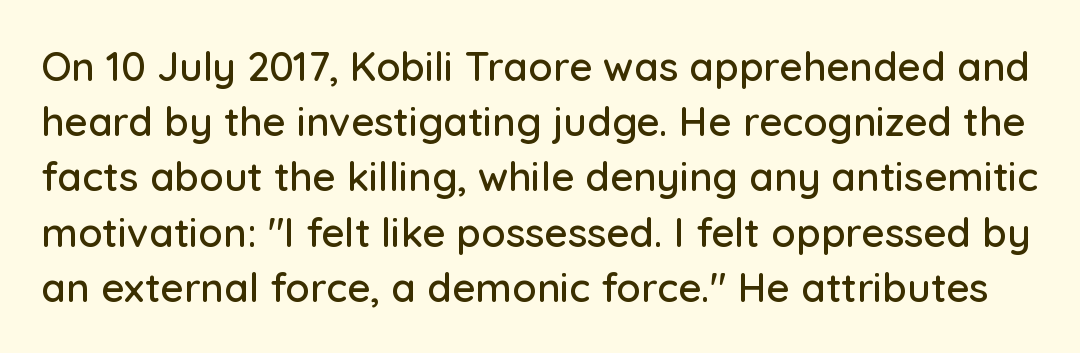
The area under the type is left untouched. The face used here is rendered with its standard letterfit. Do the characters align in a grid? No, the font is proportional. Baseline-to-baseline distance is the conventional proportion of letter height. Upright lettering throughout.
